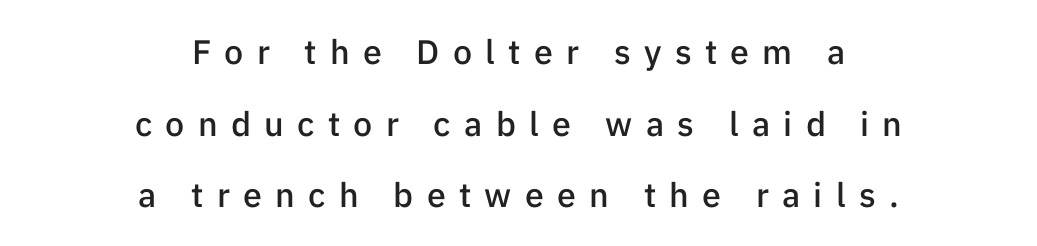
Q: Is the text bold? A: Semi-bold.
Q: Is the text italic (slanted)? A: No, it is upright.
Q: Is the typeface a serif or a sans-serif typeface? A: Sans-serif.
Q: Is the text underlined? A: No.
Q: How is the paragraph aligned? A: Centered.
Q: Is the spacing between letters normal or unusually wide? A: Unusually wide.
Q: Is the spacing between lines tight, normal or loose? A: Loose.
Q: Width (condensed, normal, or wide)? A: Normal.
Q: Stroke contrast? A: Low.
Q: x-height? A: Medium.
Q: Monospaced? A: No.
